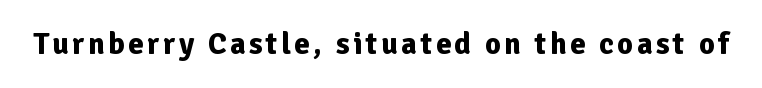
{"serif": "no", "italic": "no", "bold": "yes", "weight": "bold", "width": "normal", "stroke_contrast": "low", "x_height": "medium", "monospaced": "no", "underline": "no", "glyph_px": 31}
